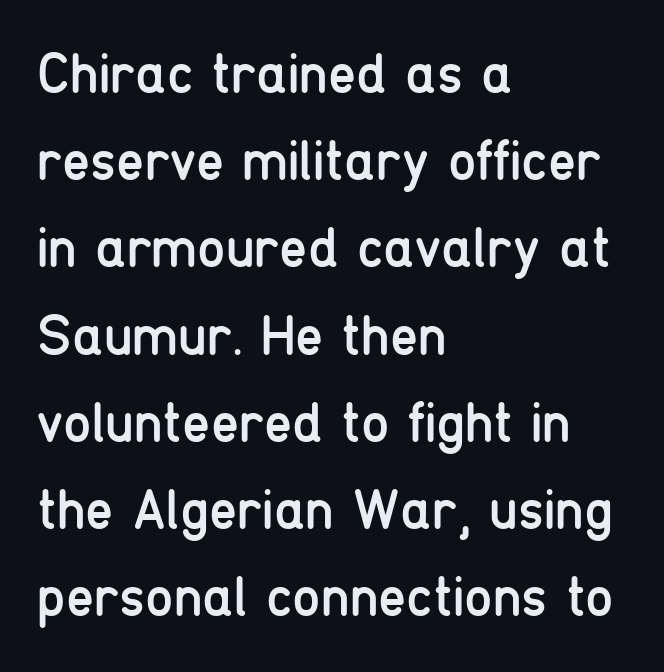
{"serif": "no", "italic": "no", "bold": "no", "weight": "regular", "width": "condensed", "stroke_contrast": "low", "x_height": "medium", "monospaced": "no", "underline": "no", "align": "left", "line_spacing": "normal", "line_spacing_ratio": 1.53, "letter_spacing": "normal", "letter_spacing_em": 0.0, "glyph_px": 57}
